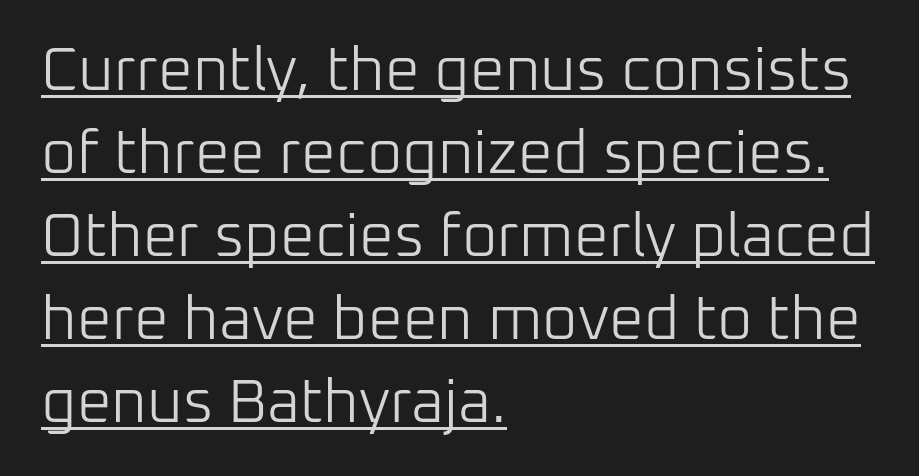
Q: Is the text bold? A: No.
Q: Is the text italic (slanted)? A: No, it is upright.
Q: Is the typeface a serif or a sans-serif typeface? A: Sans-serif.
Q: Is the text underlined? A: Yes.
Q: How is the paragraph aligned? A: Left-aligned.
Q: Is the spacing between letters normal or unusually wide? A: Normal.
Q: Is the spacing between lines tight, normal or loose? A: Normal.
Q: Width (condensed, normal, or wide)? A: Normal.
Q: Stroke contrast? A: Low.
Q: x-height? A: Medium.
Q: Monospaced? A: No.
